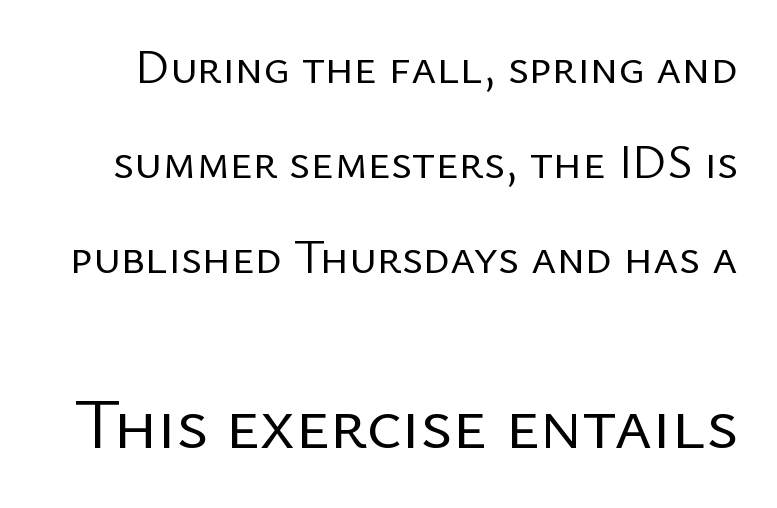
These lines are composed in type without serifs. Glyph-to-glyph distance matches everyday printed text. Spacing verdict: proportional, widths tailored to each character. Vertical strokes here are truly vertical. The letters in the lower block stand taller than those in the block above. No word sits above an underline.
